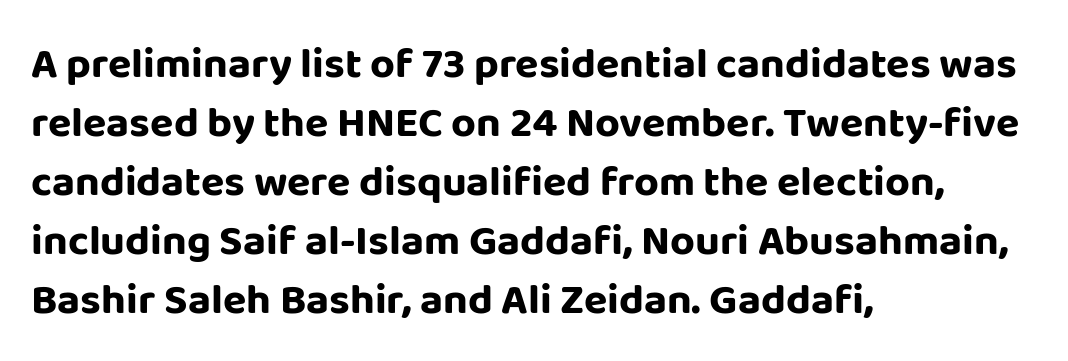
Q: Is the text bold? A: Yes.
Q: Is the text italic (slanted)? A: No, it is upright.
Q: Is the typeface a serif or a sans-serif typeface? A: Sans-serif.
Q: Is the text underlined? A: No.
Q: How is the paragraph aligned? A: Left-aligned.
Q: Is the spacing between letters normal or unusually wide? A: Normal.
Q: Is the spacing between lines tight, normal or loose? A: Normal.
Q: Width (condensed, normal, or wide)? A: Normal.
Q: Stroke contrast? A: Low.
Q: x-height? A: Large.
Q: Monospaced? A: No.
